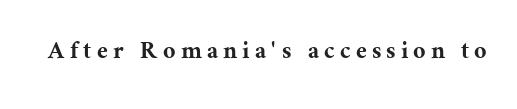
Q: Is the text italic (slanted)? A: No, it is upright.
Q: Is the text underlined? A: No.
Q: Is the spacing between letters normal or unusually wide? A: Unusually wide.
